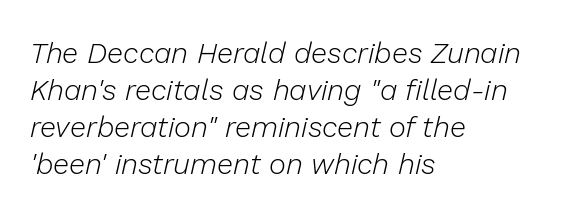
Q: Is the text bold? A: No.
Q: Is the text italic (slanted)? A: Yes, it leans right by about 13 degrees.
Q: Is the text underlined? A: No.
Q: How is the paragraph aligned? A: Left-aligned.
Q: Is the spacing between letters normal or unusually wide? A: Normal.
Q: Is the spacing between lines tight, normal or loose? A: Normal.
Q: Width (condensed, normal, or wide)? A: Normal.
Q: Stroke contrast? A: Low.
Q: x-height? A: Medium.
Q: Monospaced? A: No.
